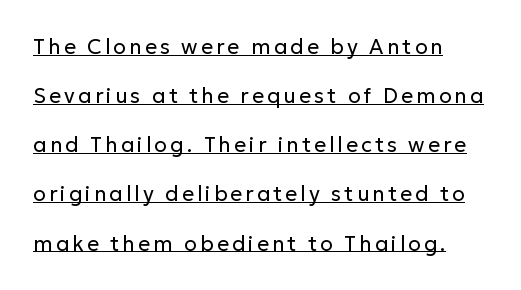
The string is rendered with underlining switched on. Style check: upright. Is there much room between lines? Yes — plenty of vertical air separates them. The weight would be labelled regular, book, light, or lighter still.
